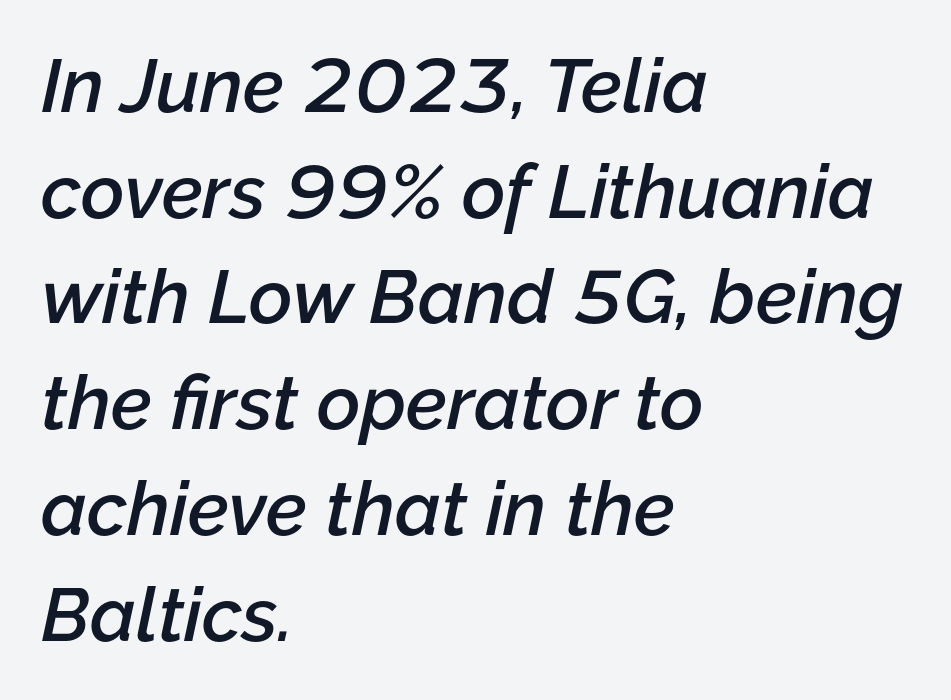
{"italic": "yes", "lean": "right", "slant_degrees": 12, "bold": "semi", "weight": "semibold", "width": "normal", "stroke_contrast": "low", "x_height": "medium", "monospaced": "no", "underline": "no", "align": "left", "line_spacing": "normal", "line_spacing_ratio": 1.41, "letter_spacing": "normal", "letter_spacing_em": 0.0, "glyph_px": 75}
